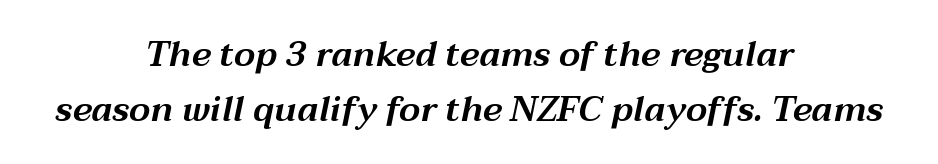
{"italic": "yes", "lean": "right", "slant_degrees": 12, "width": "wide", "stroke_contrast": "medium", "x_height": "medium", "monospaced": "no", "underline": "no", "align": "center", "line_spacing": "normal", "line_spacing_ratio": 1.56, "letter_spacing": "normal", "letter_spacing_em": 0.0, "glyph_px": 35}
